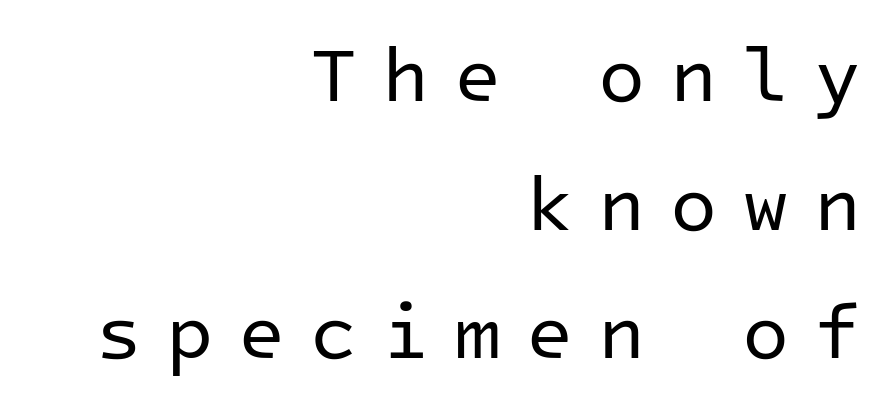
The image shows 77 px regular-weight sans-serif type, upright, monospaced; set right-aligned, normal line spacing (1.67x), unusually wide letter spacing (+0.32 em), not underlined; low stroke contrast and a medium x-height.
